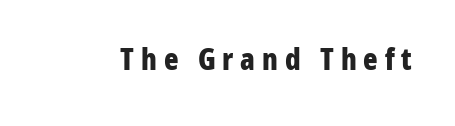
The image shows 30 px bold, condensed sans-serif type, upright; set unusually wide letter spacing (+0.23 em), not underlined; low stroke contrast and a medium x-height.
